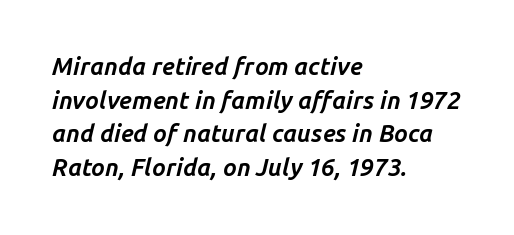
{"italic": "yes", "lean": "right", "slant_degrees": 14, "bold": "yes", "underline": "no", "align": "left", "line_spacing": "normal", "line_spacing_ratio": 1.4, "letter_spacing": "normal", "letter_spacing_em": 0.0, "glyph_px": 24}
